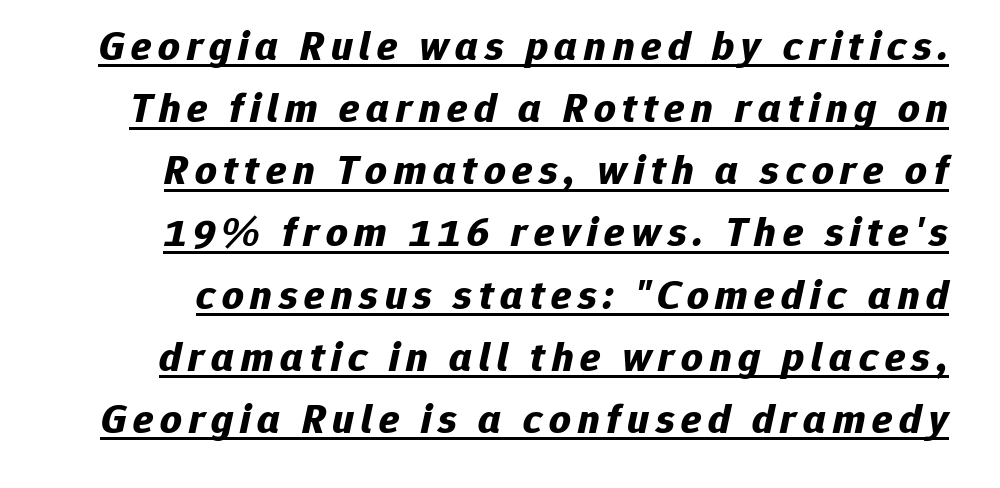
{"italic": "yes", "lean": "right", "slant_degrees": 12, "bold": "yes", "weight": "bold", "width": "normal", "stroke_contrast": "low", "x_height": "medium", "monospaced": "no", "underline": "yes", "line_spacing": "normal", "line_spacing_ratio": 1.48, "glyph_px": 42}
